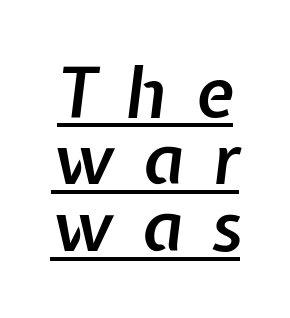
{"italic": "yes", "lean": "right", "slant_degrees": 7, "bold": "semi", "weight": "semibold", "width": "normal", "stroke_contrast": "low", "x_height": "medium", "monospaced": "no", "underline": "yes", "line_spacing": "tight", "line_spacing_ratio": 0.96, "letter_spacing": "wide", "letter_spacing_em": 0.41, "glyph_px": 70}
